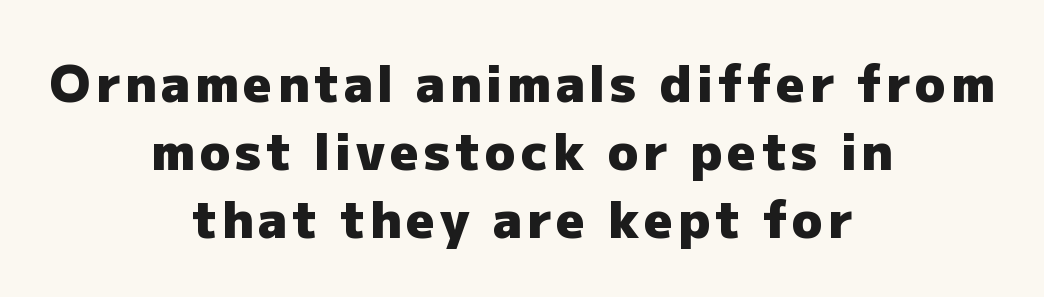
Q: Is the text bold? A: Yes.
Q: Is the text italic (slanted)? A: No, it is upright.
Q: Is the typeface a serif or a sans-serif typeface? A: Sans-serif.
Q: Is the text underlined? A: No.
Q: How is the paragraph aligned? A: Centered.
Q: Is the spacing between lines tight, normal or loose? A: Normal.
Q: Width (condensed, normal, or wide)? A: Normal.
Q: Stroke contrast? A: Low.
Q: x-height? A: Medium.
Q: Monospaced? A: No.
